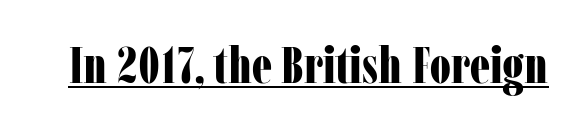
The image shows 51 px bold, condensed serif type, upright; set normal letter spacing, underlined; low stroke contrast and a medium x-height.
